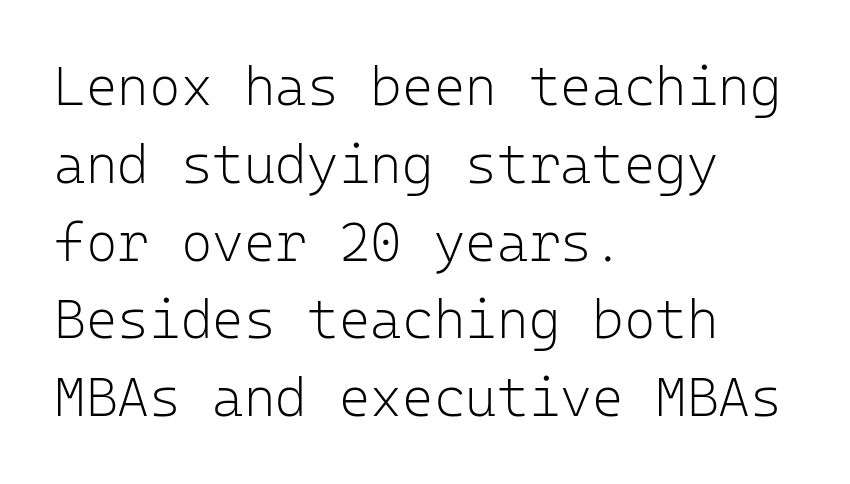
Q: Is the text bold? A: No.
Q: Is the text italic (slanted)? A: No, it is upright.
Q: Is the typeface a serif or a sans-serif typeface? A: Sans-serif.
Q: Is the text underlined? A: No.
Q: How is the paragraph aligned? A: Left-aligned.
Q: Is the spacing between letters normal or unusually wide? A: Normal.
Q: Is the spacing between lines tight, normal or loose? A: Normal.
Q: Width (condensed, normal, or wide)? A: Normal.
Q: Stroke contrast? A: Low.
Q: x-height? A: Medium.
Q: Monospaced? A: Yes.
